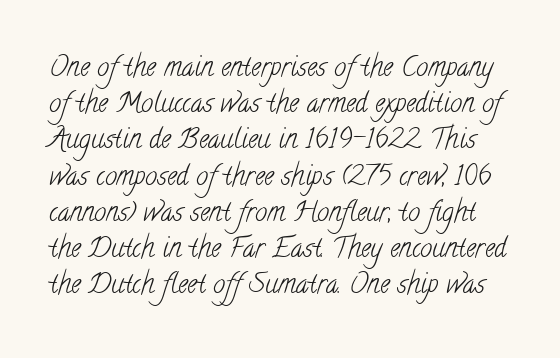
Compared with a typical body face, this is equally light or lighter still. Regarding leading, the lines here are spaced in the standard way. Underline: absent. Between one letter and the next there's only the usual sliver of space.
